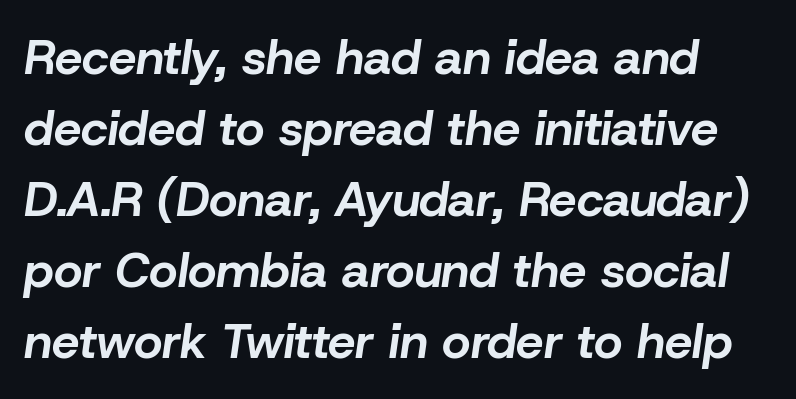
Is this a fixed-width face? No — the glyphs have proportional, varying widths. These lines sit exactly where default settings would place them. The face used here has the dense, thick strokes of a bold. Tracking here is standard; glyphs follow each other at the usual distance. Looking at the ascenders, they clearly lean. Clear beneath every line of the passage.
